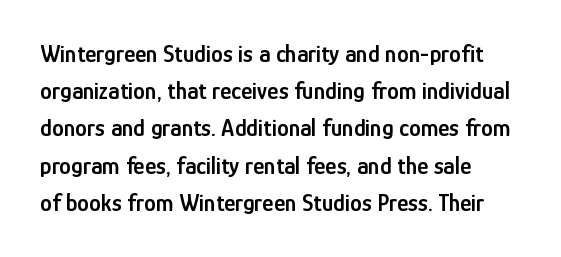
The image shows 24 px text type, upright; set left-aligned, normal line spacing (1.55x), normal letter spacing, not underlined.
